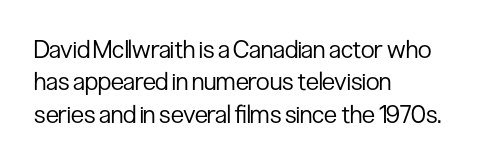
{"italic": "no", "bold": "no", "underline": "no", "align": "left", "line_spacing": "normal", "line_spacing_ratio": 1.3, "letter_spacing": "normal", "letter_spacing_em": 0.0, "glyph_px": 25}
